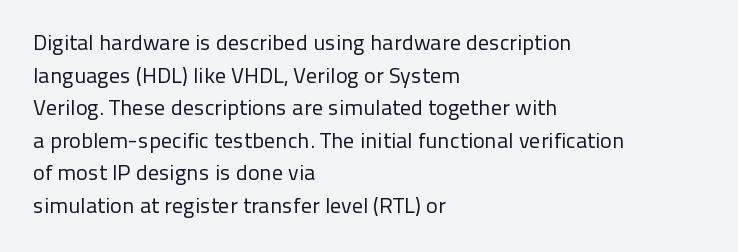
Q: Is the text bold? A: No.
Q: Is the text italic (slanted)? A: No, it is upright.
Q: Is the text underlined? A: No.
Q: How is the paragraph aligned? A: Left-aligned.
Q: Is the spacing between letters normal or unusually wide? A: Normal.
Q: Is the spacing between lines tight, normal or loose? A: Normal.
